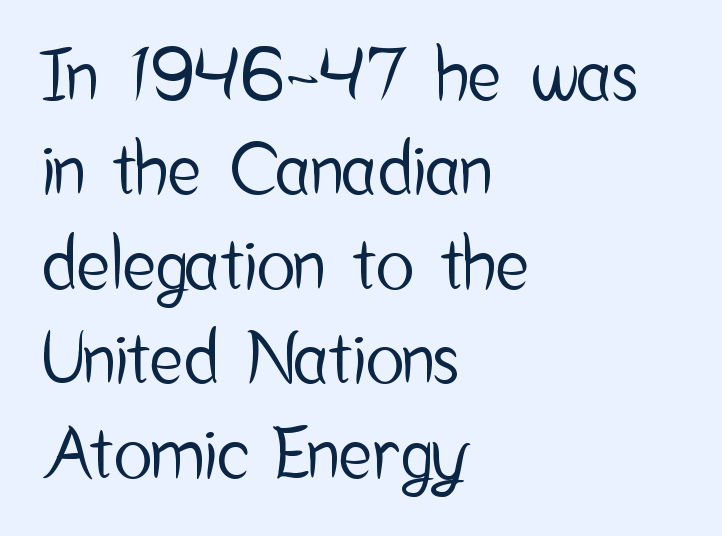
These lines are set flush left with a ragged right edge. Upright lettering throughout. Leading matches the norm, producing a regular column. The specimen omits any rule beneath the text block's lines.
